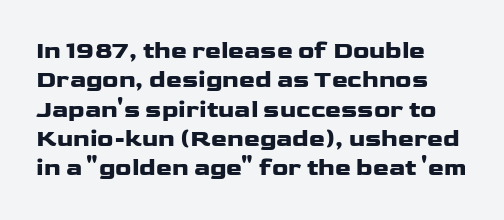
Spacing between characters is what you'd get straight out of the box. Vertical strokes here are truly vertical. A dark, heavy texture on the line: the type is bold. The glyphs are unaccompanied by any horizontal stroke below them.
